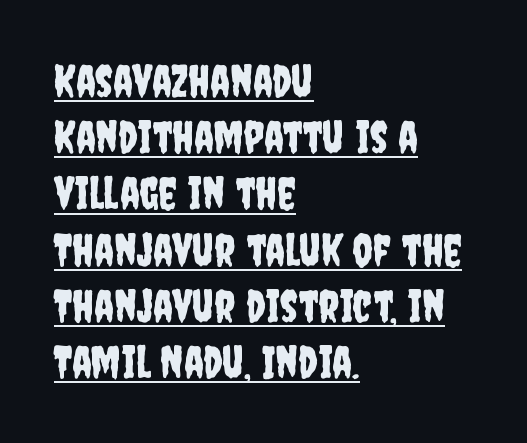
Q: Is the text italic (slanted)? A: No, it is upright.
Q: Is the typeface a serif or a sans-serif typeface? A: Sans-serif.
Q: Is the text underlined? A: Yes.
Q: How is the paragraph aligned? A: Left-aligned.
Q: Is the spacing between letters normal or unusually wide? A: Normal.
Q: Is the spacing between lines tight, normal or loose? A: Normal.
Q: Width (condensed, normal, or wide)? A: Condensed.
Q: Stroke contrast? A: Low.
Q: x-height? A: Large.
Q: Monospaced? A: No.
